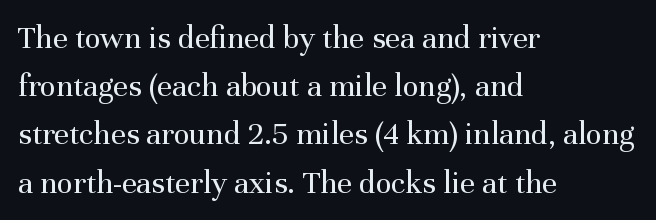
Each letter keeps its own natural width here, so spacing adapts to shape. To sum up the face: it has serifs. This rendering features lettering with no underline. This rendering leaves character spacing at its baseline value. Is this a heavy cut? Hardly; it is regular or lighter. Every character sits straight up, as roman type does.
